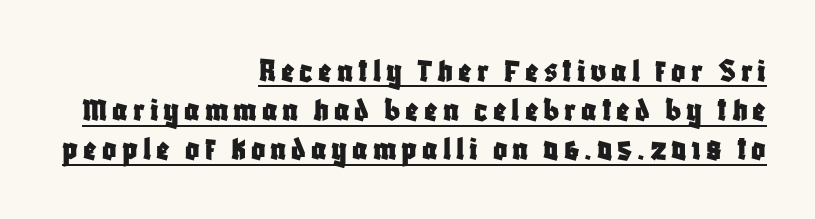
Q: Is the text italic (slanted)? A: No, it is upright.
Q: Is the typeface a serif or a sans-serif typeface? A: Sans-serif.
Q: Is the text underlined? A: Yes.
Q: How is the paragraph aligned? A: Right-aligned.
Q: Is the spacing between lines tight, normal or loose? A: Tight.
Q: Width (condensed, normal, or wide)? A: Condensed.
Q: Stroke contrast? A: Low.
Q: x-height? A: Large.
Q: Monospaced? A: No.
